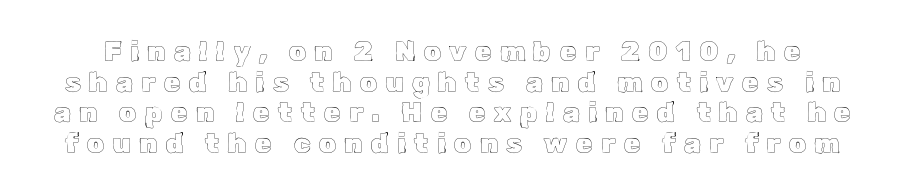
{"italic": "no", "underline": "no", "line_spacing": "tight", "line_spacing_ratio": 1.13, "letter_spacing": "wide", "letter_spacing_em": 0.31, "glyph_px": 27}
